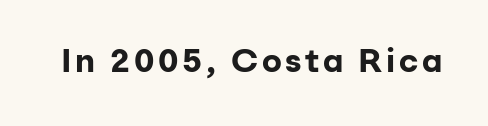
{"serif": "no", "italic": "no", "bold": "yes", "weight": "bold", "width": "normal", "stroke_contrast": "low", "x_height": "medium", "monospaced": "no", "underline": "no", "glyph_px": 33}
